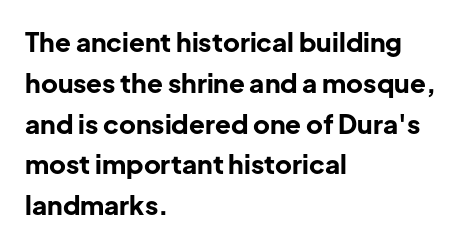
A dark, heavy texture on the line: the type is bold. Characters follow at the spacing the type designer built in. The designer left line spacing at the default. Unmarked baselines from the first word to the last. Posture: vertical.
